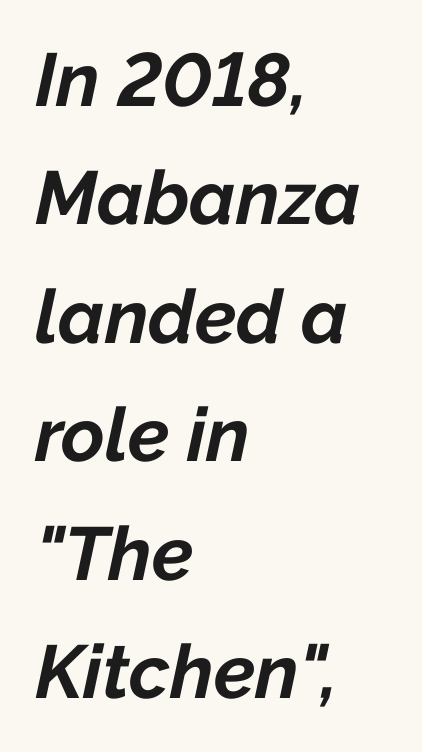
{"italic": "yes", "lean": "right", "slant_degrees": 12, "bold": "yes", "weight": "bold", "width": "normal", "stroke_contrast": "low", "x_height": "medium", "monospaced": "no", "underline": "no", "align": "left", "line_spacing": "normal", "line_spacing_ratio": 1.58, "letter_spacing": "normal", "letter_spacing_em": 0.0, "glyph_px": 75}
